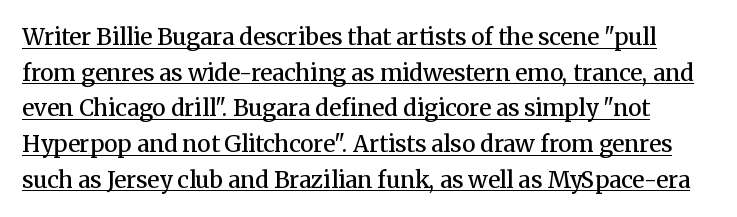
Q: Is the text bold? A: Semi-bold.
Q: Is the text italic (slanted)? A: No, it is upright.
Q: Is the text underlined? A: Yes.
Q: Is the spacing between letters normal or unusually wide? A: Normal.
Q: Is the spacing between lines tight, normal or loose? A: Normal.
